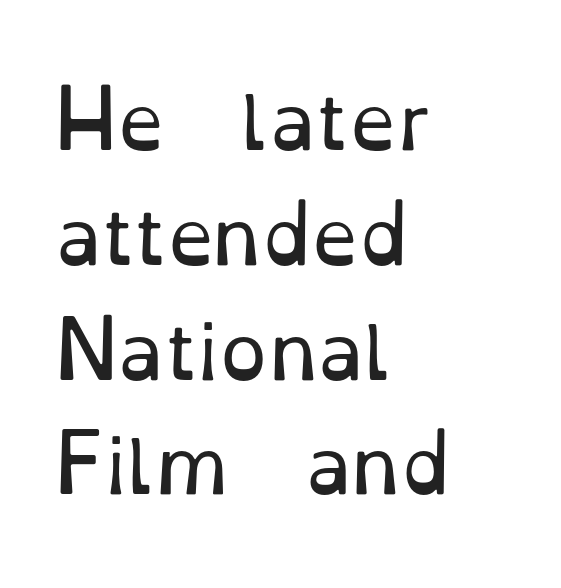
Q: Is the text bold? A: No.
Q: Is the text italic (slanted)? A: No, it is upright.
Q: Is the typeface a serif or a sans-serif typeface? A: Sans-serif.
Q: Is the text underlined? A: No.
Q: How is the paragraph aligned? A: Left-aligned.
Q: Is the spacing between letters normal or unusually wide? A: Normal.
Q: Is the spacing between lines tight, normal or loose? A: Normal.
Q: Width (condensed, normal, or wide)? A: Normal.
Q: Stroke contrast? A: Low.
Q: x-height? A: Small.
Q: Monospaced? A: No.
